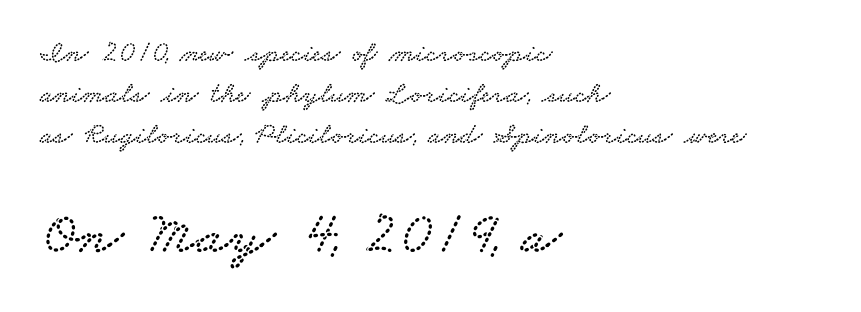
The image shows 60 px wide serif type; set left-aligned, normal line spacing (1.37x), normal letter spacing, not underlined; the second (bottom) block is 2.0x larger; low stroke contrast and a small x-height.
